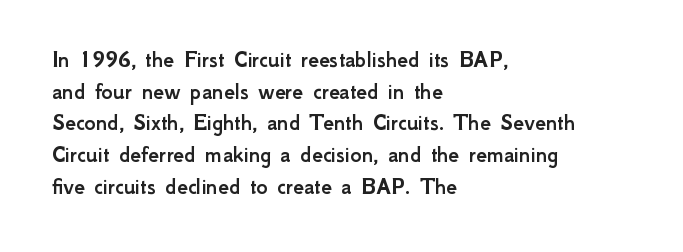
{"italic": "no", "underline": "no", "align": "left", "line_spacing": "normal", "line_spacing_ratio": 1.32, "letter_spacing": "normal", "letter_spacing_em": 0.0, "glyph_px": 24}
